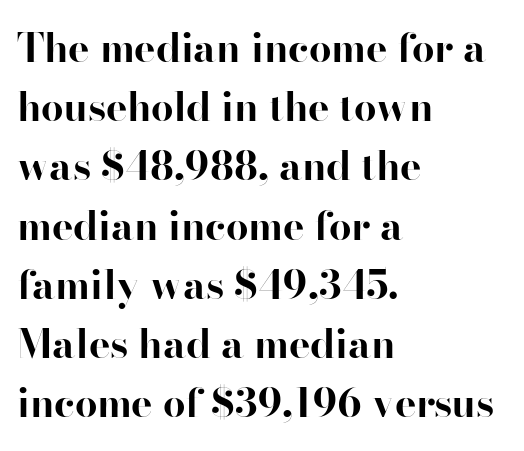
Q: Is the text bold? A: Yes.
Q: Is the text italic (slanted)? A: No, it is upright.
Q: Is the typeface a serif or a sans-serif typeface? A: Serif.
Q: Is the text underlined? A: No.
Q: How is the paragraph aligned? A: Left-aligned.
Q: Is the spacing between letters normal or unusually wide? A: Normal.
Q: Is the spacing between lines tight, normal or loose? A: Normal.
Q: Width (condensed, normal, or wide)? A: Normal.
Q: Stroke contrast? A: High.
Q: x-height? A: Small.
Q: Monospaced? A: No.
